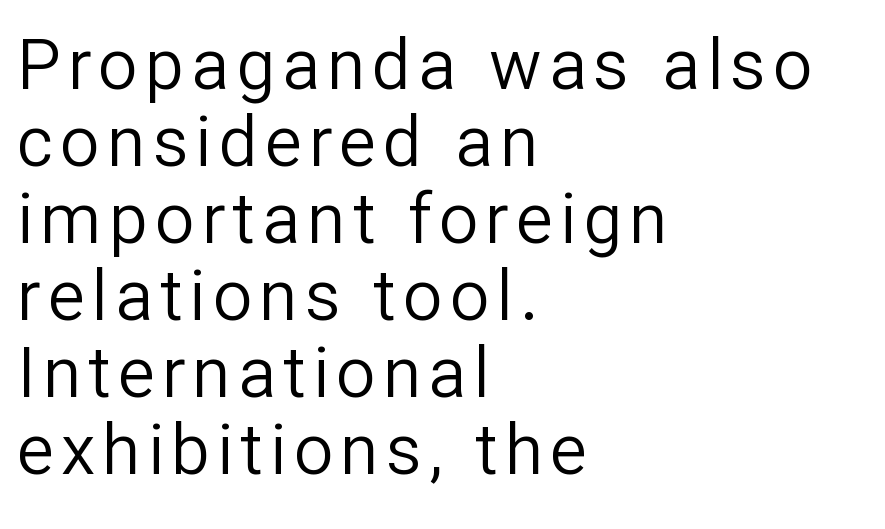
The image shows 70 px regular-weight sans-serif type, upright; set left-aligned, tight line spacing (1.1x), not underlined; low stroke contrast and a medium x-height.
